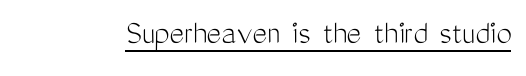
The image shows 35 px light, condensed sans-serif type, upright; set normal letter spacing, underlined; medium stroke contrast and a medium x-height.
